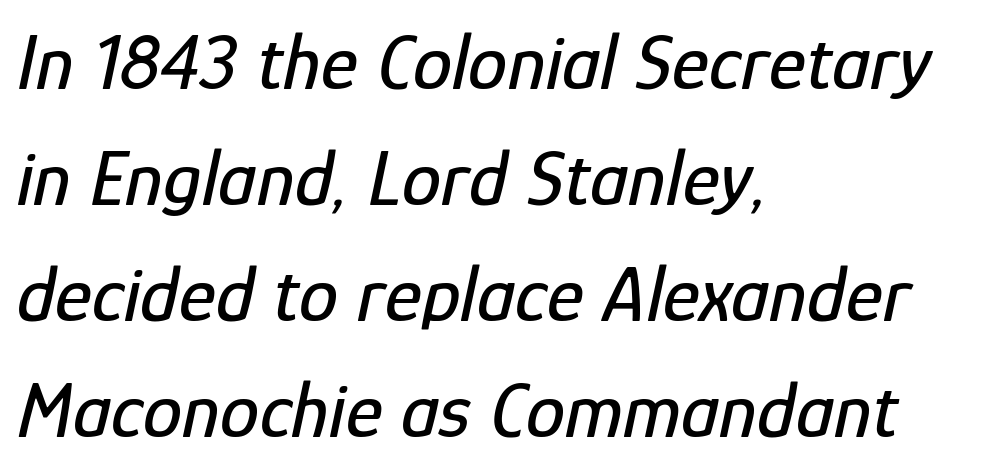
Note the varied advance widths — an 'i' is clearly narrower than an 'm'. The lettering tilts uniformly, giving the passage an italic look. Quick note: interline space is typical. Does extra space separate the letters? No, they use regular spacing.
